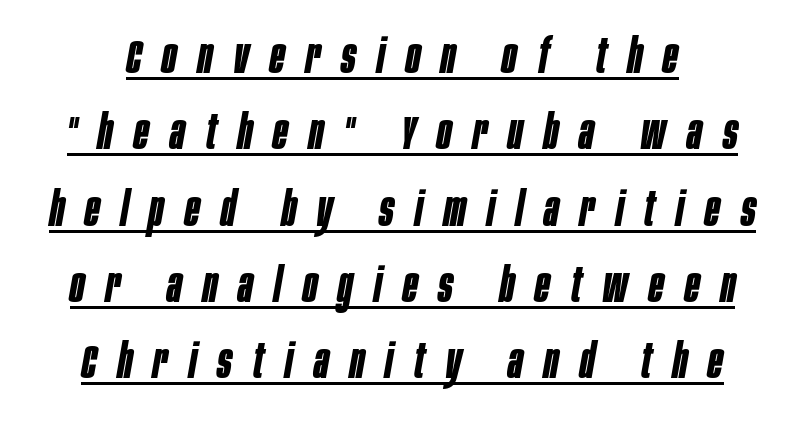
The image shows 48 px bold, condensed type, italic (leaning right); set normal line spacing (1.59x), unusually wide letter spacing (+0.44 em), underlined; low stroke contrast and a large x-height.
